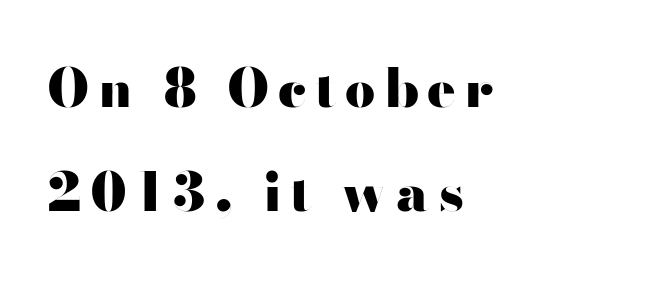
Q: Is the text bold? A: Yes.
Q: Is the text italic (slanted)? A: No, it is upright.
Q: Is the typeface a serif or a sans-serif typeface? A: Serif.
Q: Is the text underlined? A: No.
Q: How is the paragraph aligned? A: Left-aligned.
Q: Is the spacing between lines tight, normal or loose? A: Loose.
Q: Width (condensed, normal, or wide)? A: Wide.
Q: Stroke contrast? A: High.
Q: x-height? A: Small.
Q: Monospaced? A: No.
